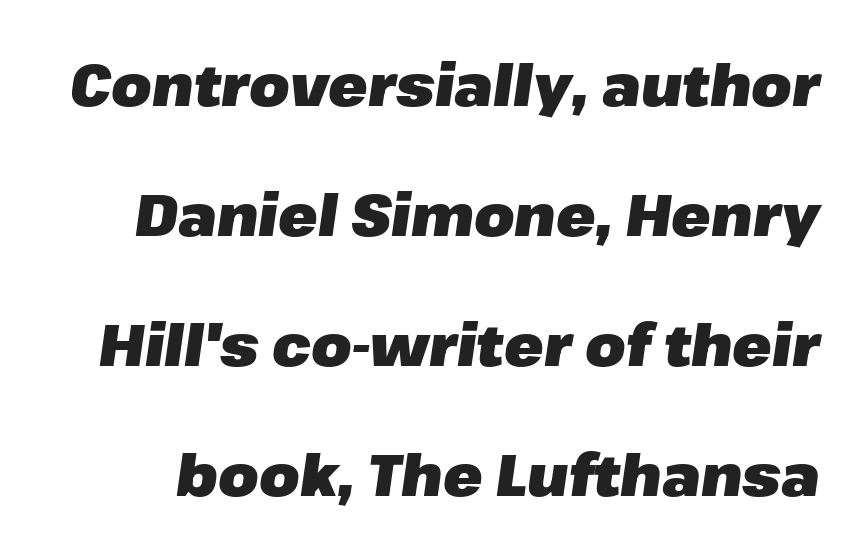
Q: Is the text bold? A: Yes.
Q: Is the text italic (slanted)? A: Yes, it leans right by about 8 degrees.
Q: Is the text underlined? A: No.
Q: Is the spacing between letters normal or unusually wide? A: Normal.
Q: Is the spacing between lines tight, normal or loose? A: Loose.
Q: Width (condensed, normal, or wide)? A: Normal.
Q: Stroke contrast? A: Low.
Q: x-height? A: Medium.
Q: Monospaced? A: No.
